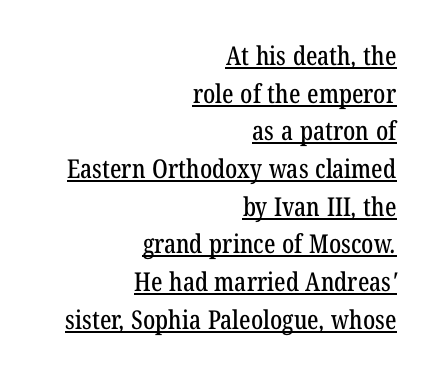
Line spacing here is normal. Does a line run under the words? Yes, clearly. Letter spacing: default. A flush-right, rag-left setting is used for this passage.
